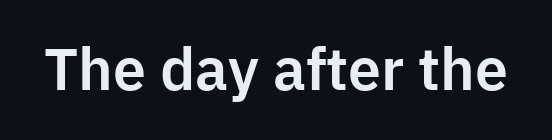
Q: Is the text italic (slanted)? A: No, it is upright.
Q: Is the typeface a serif or a sans-serif typeface? A: Sans-serif.
Q: Is the text underlined? A: No.
Q: Is the spacing between letters normal or unusually wide? A: Normal.
Q: Width (condensed, normal, or wide)? A: Normal.
Q: Stroke contrast? A: Low.
Q: x-height? A: Medium.
Q: Monospaced? A: No.
